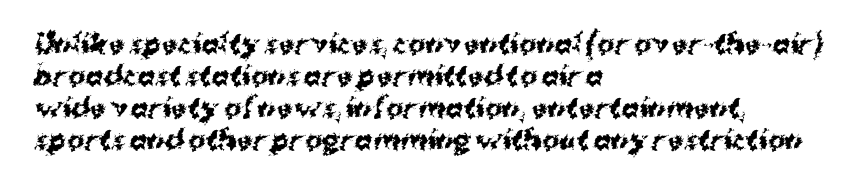
Alignment: flush left. A clean baseline with only descenders dipping below it. Every letter is thick-stroked: bold, no question. A typesetter would call this zero additional tracking.
